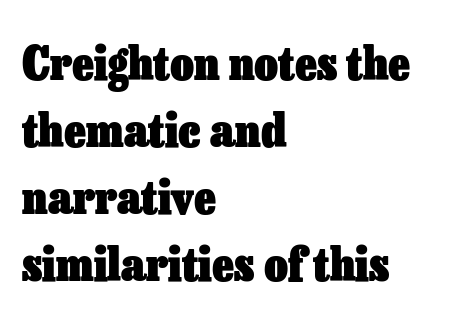
Words appear dense and cohesive because spacing is normal. This block has exactly the height ordinary leading produces. In terms of posture, this sample is upright. Is this a fixed-width face? No — the glyphs have proportional, varying widths. Plain, unruled lines of type.
